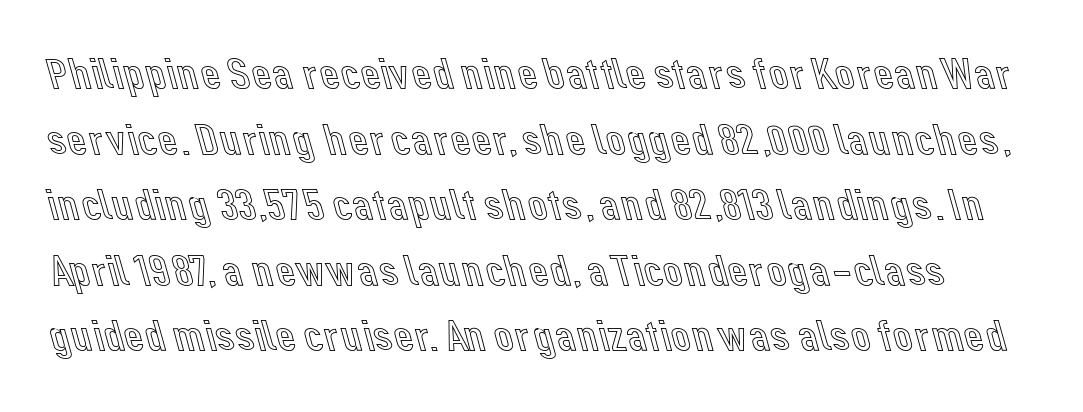
{"width": "normal", "x_height": "medium", "monospaced": "no", "underline": "no", "line_spacing": "normal", "line_spacing_ratio": 1.49, "letter_spacing": "normal", "letter_spacing_em": 0.0, "glyph_px": 44}
